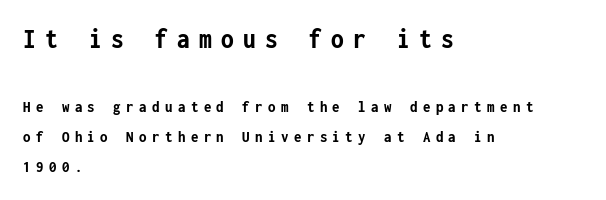
The image shows 29 px semibold, condensed sans-serif type, upright, monospaced; set left-aligned, line spacing 1.76x, unusually wide letter spacing (+0.32 em), not underlined; the first (top) block is 1.71x larger; low stroke contrast and a medium x-height.
